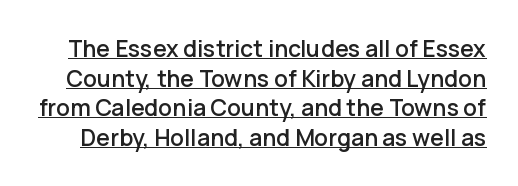
Q: Is the text italic (slanted)? A: No, it is upright.
Q: Is the text underlined? A: Yes.
Q: Is the spacing between letters normal or unusually wide? A: Normal.
Q: Is the spacing between lines tight, normal or loose? A: Normal.
